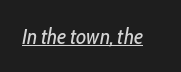
Is the type heavy? It reads as light-to-regular instead. This is underlined copy, the kind a proofreader might mark for attention. There's an unmistakable incline to the writing here. These lines keep a tight, regular rhythm from letter to letter.
